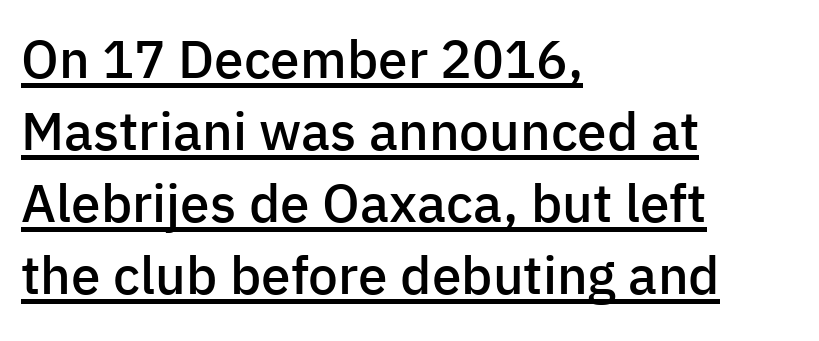
The image shows 53 px semibold sans-serif type, upright; set left-aligned, normal line spacing (1.36x), normal letter spacing, underlined; low stroke contrast and a medium x-height.
